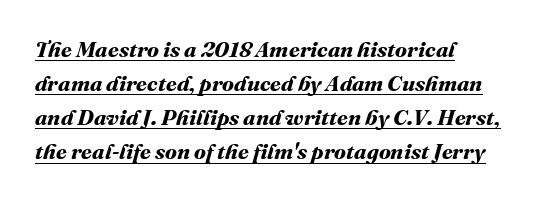
{"bold": "yes", "underline": "yes", "line_spacing": "normal", "line_spacing_ratio": 1.55, "letter_spacing": "normal", "letter_spacing_em": 0.0, "glyph_px": 22}
